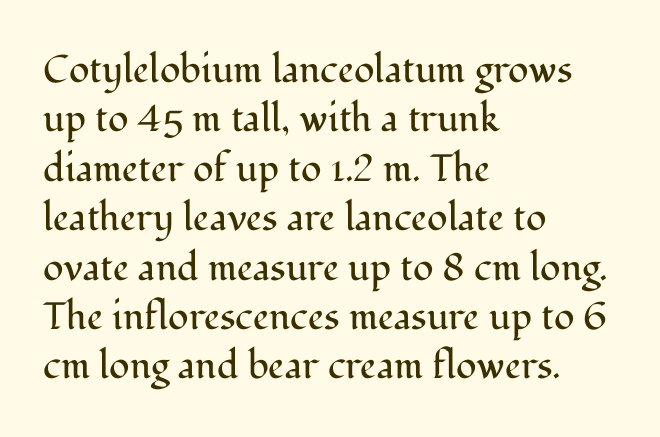
Q: Is the text bold? A: No.
Q: Is the text italic (slanted)? A: No, it is upright.
Q: Is the typeface a serif or a sans-serif typeface? A: Serif.
Q: Is the text underlined? A: No.
Q: How is the paragraph aligned? A: Left-aligned.
Q: Is the spacing between letters normal or unusually wide? A: Normal.
Q: Is the spacing between lines tight, normal or loose? A: Normal.
Q: Width (condensed, normal, or wide)? A: Normal.
Q: Stroke contrast? A: Medium.
Q: x-height? A: Medium.
Q: Monospaced? A: No.
